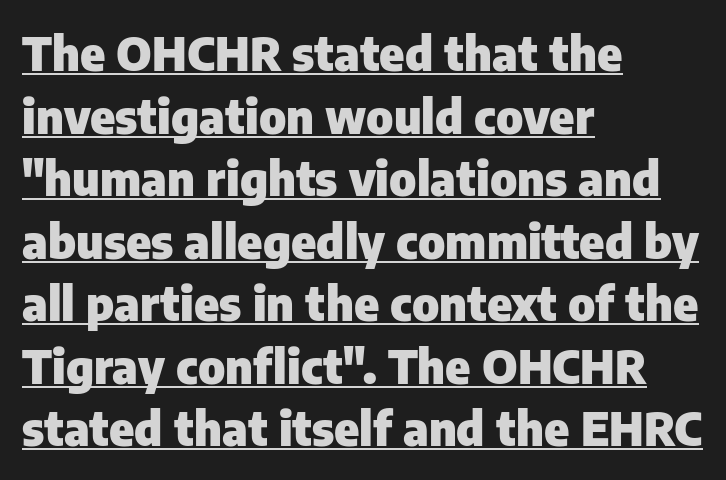
Alignment: flush left. The letterforms sit shoulder to shoulder at normal distance. Note the varied advance widths — an 'i' is clearly narrower than an 'm'. The lettering stays uniformly vertical, giving the passage a roman look. Summary of vertical rhythm: regular, with standard interline spacing. Nope, no serifs anywhere on these letters.
